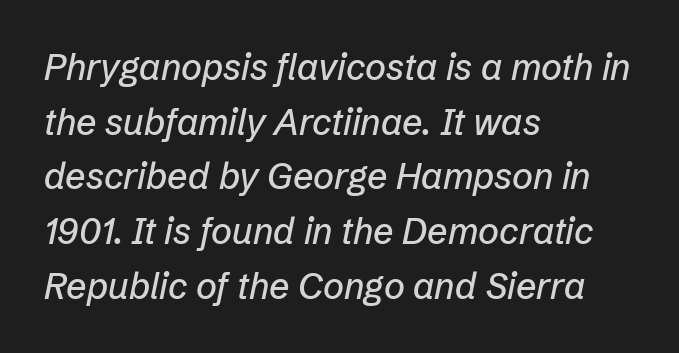
The image shows 36 px text type, italic (leaning right); set left-aligned, normal line spacing (1.52x), normal letter spacing, not underlined; low stroke contrast and a medium x-height.
